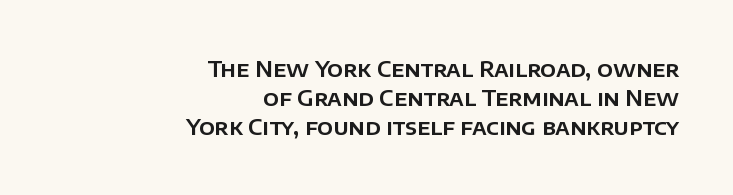
{"italic": "no", "underline": "no", "align": "right", "line_spacing": "normal", "line_spacing_ratio": 1.32, "letter_spacing": "normal", "letter_spacing_em": 0.0, "glyph_px": 22}
